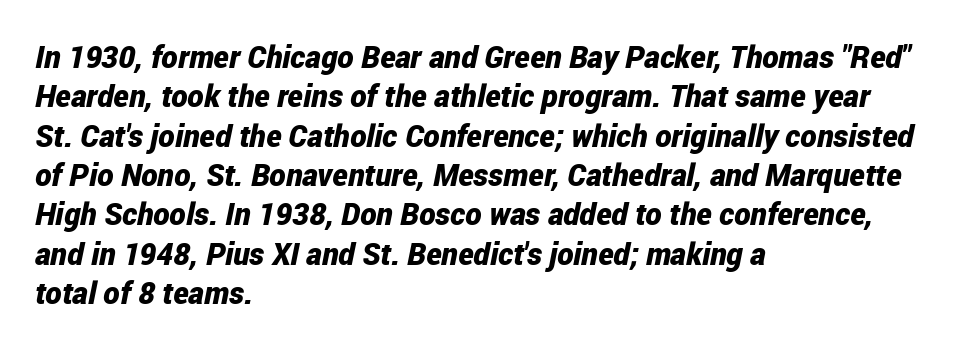
{"italic": "yes", "lean": "right", "slant_degrees": 12, "bold": "yes", "weight": "bold", "width": "condensed", "stroke_contrast": "low", "x_height": "medium", "monospaced": "no", "underline": "no", "align": "left", "line_spacing": "normal", "line_spacing_ratio": 1.27, "letter_spacing": "normal", "letter_spacing_em": 0.0, "glyph_px": 31}
